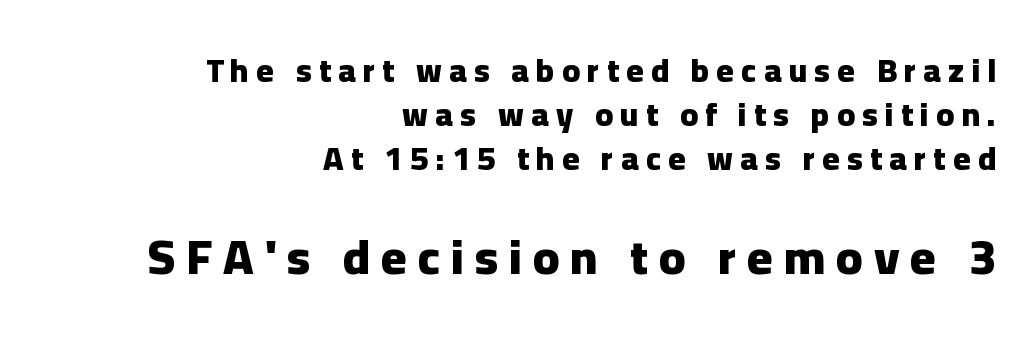
Just letters on the line, the space beneath them empty. Every stem runs plumb, perpendicular to the baseline. In terms of letterform style, serifs are entirely absent. This block has exactly the height ordinary leading produces. Reading top to bottom, the characters get bigger at the block break.
